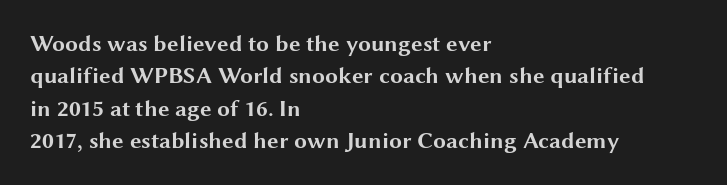
The space directly below the letters is spotless. A dark, heavy texture on the line: the type is bold. Every row of glyphs begins at an identical x-position on the left. Posture: vertical.
